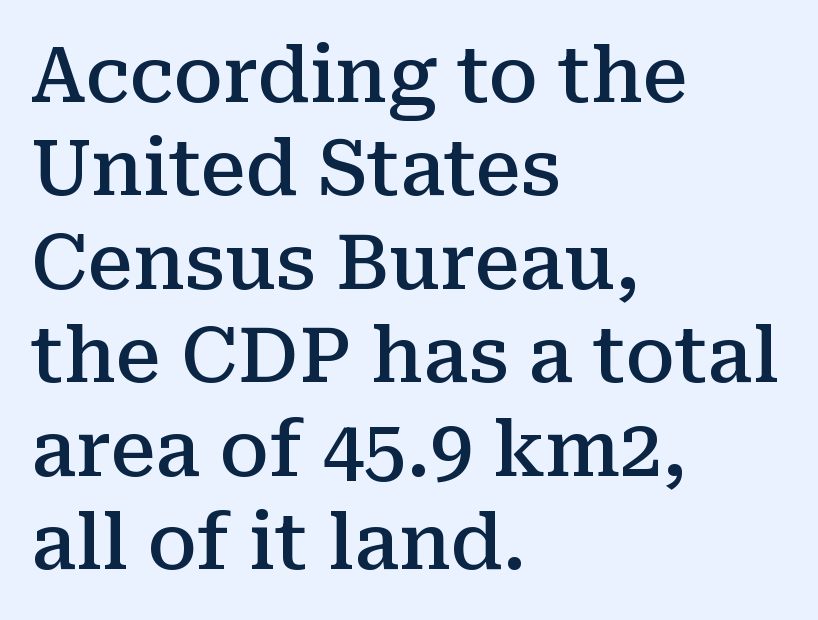
Q: Is the text bold? A: Semi-bold.
Q: Is the text italic (slanted)? A: No, it is upright.
Q: Is the typeface a serif or a sans-serif typeface? A: Serif.
Q: Is the text underlined? A: No.
Q: How is the paragraph aligned? A: Left-aligned.
Q: Is the spacing between letters normal or unusually wide? A: Normal.
Q: Width (condensed, normal, or wide)? A: Normal.
Q: Stroke contrast? A: Medium.
Q: x-height? A: Medium.
Q: Monospaced? A: No.
